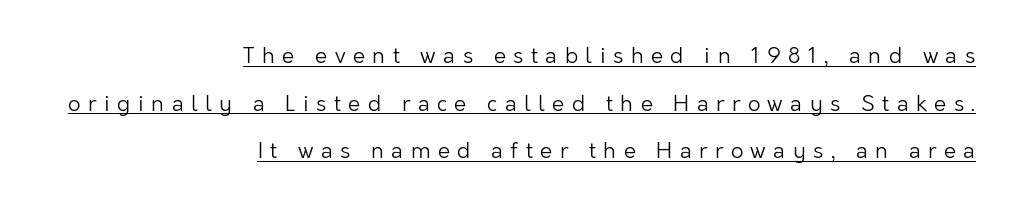
The image shows 22 px text type, upright; set right-aligned, loose line spacing (2.17x), unusually wide letter spacing (+0.34 em), underlined.
